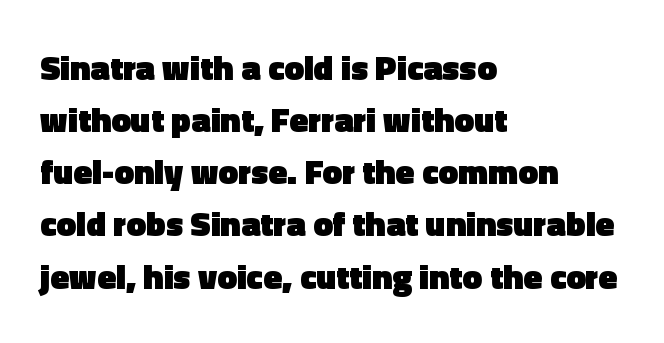
{"serif": "no", "italic": "no", "bold": "yes", "weight": "heavy", "width": "normal", "x_height": "medium", "monospaced": "no", "underline": "no", "align": "left", "line_spacing": "normal", "line_spacing_ratio": 1.49, "letter_spacing": "normal", "letter_spacing_em": 0.0, "glyph_px": 35}
